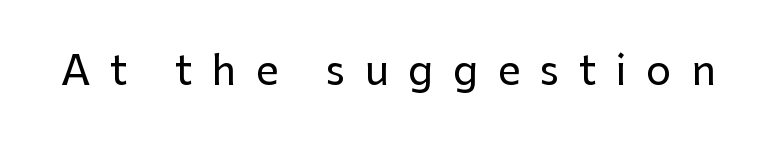
{"serif": "no", "italic": "no", "width": "normal", "stroke_contrast": "low", "x_height": "medium", "monospaced": "no", "underline": "no", "letter_spacing": "wide", "letter_spacing_em": 0.49, "glyph_px": 40}
